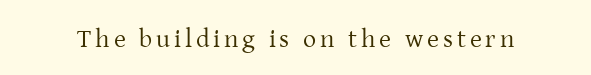
Q: Is the text bold? A: No.
Q: Is the text italic (slanted)? A: No, it is upright.
Q: Is the text underlined? A: No.
